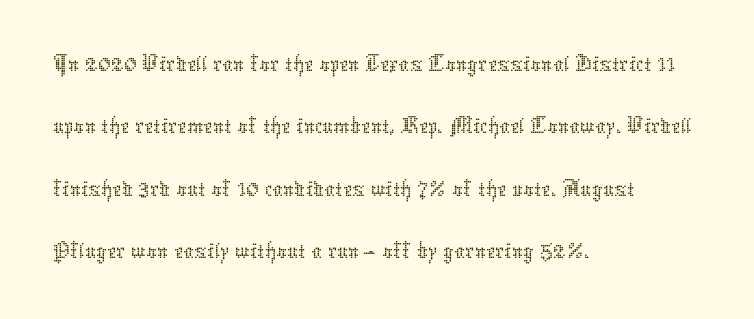
The lettering stays uniformly vertical, giving the passage a roman look. Here the designer chose a conventional face with non-uniform glyph widths. The foot of each line stays bare and open. Stems and bowls with no extra thickness — not bold.
